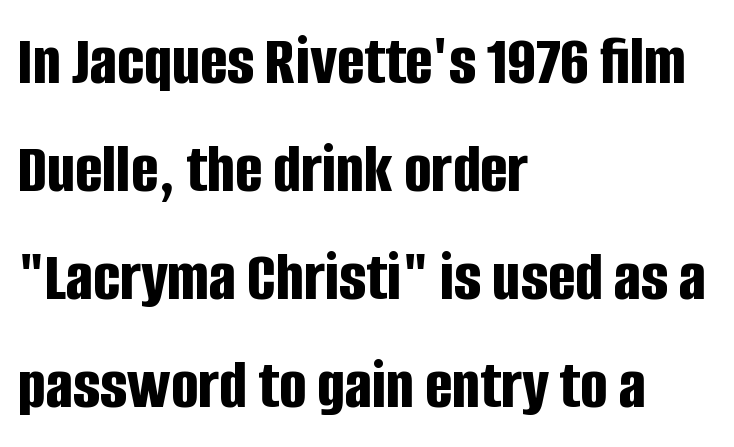
The strokes are fattened all the way to bold. This rendering features lettering with no underline. Caption: multi-line text, flush left, ragged right. Notice how the stems are strictly vertical — no italics here. The lines sit at an ordinary, default distance from one another.
